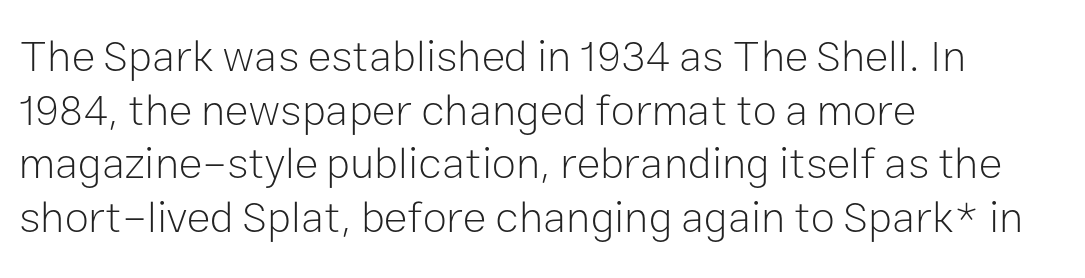
Q: Is the text bold? A: No.
Q: Is the text italic (slanted)? A: No, it is upright.
Q: Is the typeface a serif or a sans-serif typeface? A: Sans-serif.
Q: Is the text underlined? A: No.
Q: How is the paragraph aligned? A: Left-aligned.
Q: Is the spacing between letters normal or unusually wide? A: Normal.
Q: Width (condensed, normal, or wide)? A: Normal.
Q: Stroke contrast? A: Low.
Q: x-height? A: Medium.
Q: Monospaced? A: No.
